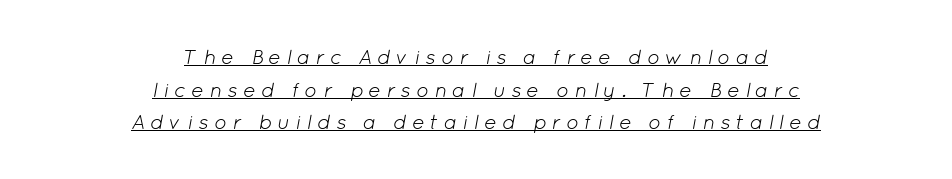
Q: Is the text bold? A: No.
Q: Is the text italic (slanted)? A: Yes, it leans right by about 12 degrees.
Q: Is the text underlined? A: Yes.
Q: How is the paragraph aligned? A: Centered.
Q: Is the spacing between letters normal or unusually wide? A: Unusually wide.
Q: Is the spacing between lines tight, normal or loose? A: Normal.
